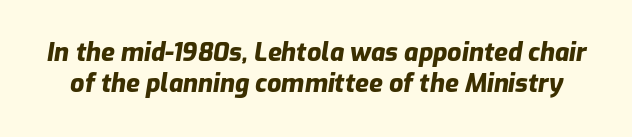
Q: Is the text bold? A: Yes.
Q: Is the text italic (slanted)? A: Yes, it leans right by about 9 degrees.
Q: Is the text underlined? A: No.
Q: Is the spacing between letters normal or unusually wide? A: Normal.
Q: Is the spacing between lines tight, normal or loose? A: Normal.
